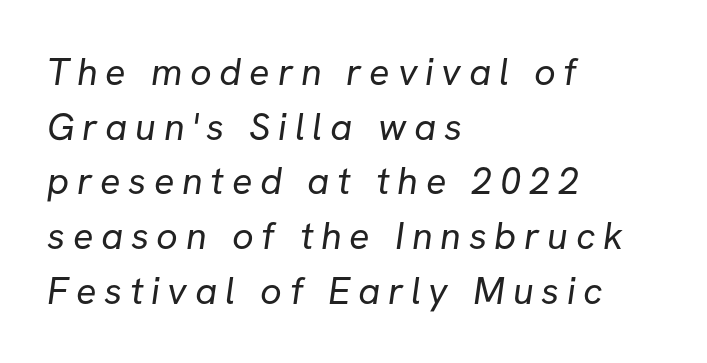
{"serif": "no", "bold": "no", "weight": "regular", "width": "normal", "stroke_contrast": "low", "x_height": "medium", "monospaced": "no", "underline": "no", "align": "left", "line_spacing": "normal", "line_spacing_ratio": 1.44, "letter_spacing": "wide", "letter_spacing_em": 0.2, "glyph_px": 38}
